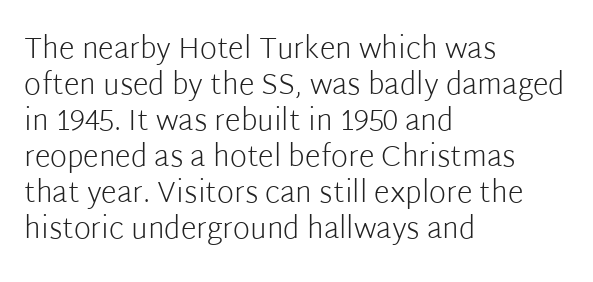
Serif or sans? Sans — the stroke terminals are bare. Horizontal alignment here is leftward, the default for most running prose. Default kerning and tracking; the words read as compact shapes. Style check: upright. Weight: in the light-to-regular range. Quick note: underline off.
